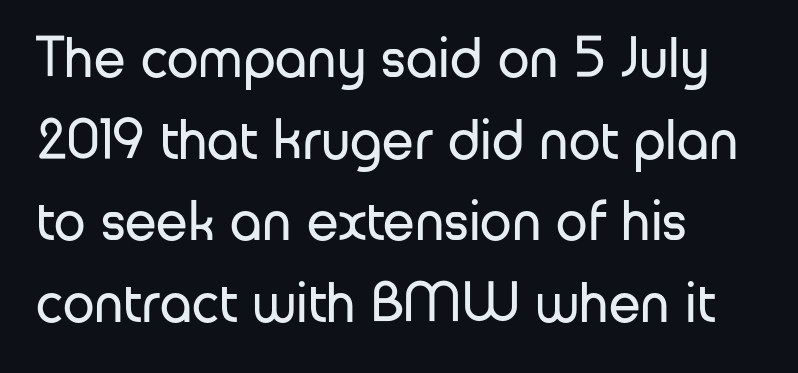
The image shows 57 px regular-weight sans-serif type, upright; set left-aligned, normal line spacing (1.43x), normal letter spacing, not underlined; low stroke contrast and a medium x-height.
